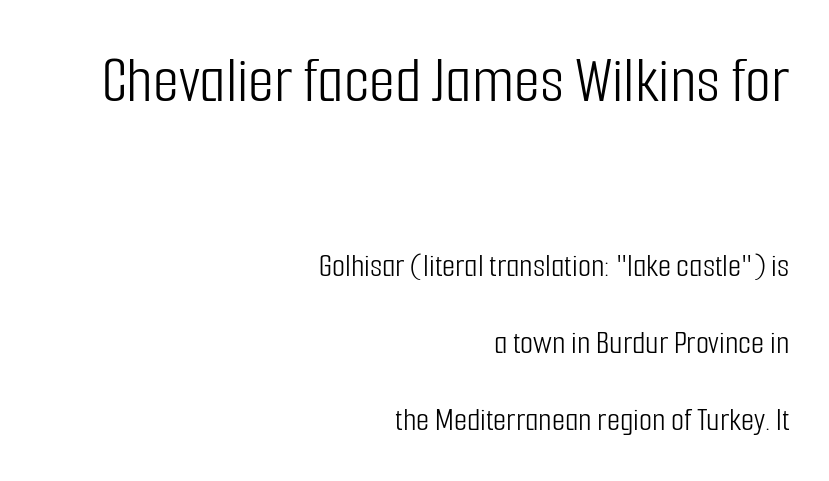
The image shows 67 px light, condensed sans-serif type, upright; set right-aligned, loose line spacing (2.26x), normal letter spacing, not underlined; the first (top) block is 1.97x larger; low stroke contrast and a medium x-height.
